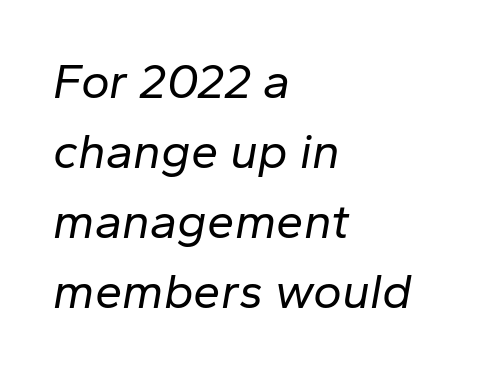
{"italic": "yes", "lean": "right", "slant_degrees": 10, "bold": "no", "weight": "regular", "width": "normal", "stroke_contrast": "low", "x_height": "medium", "monospaced": "no", "underline": "no", "align": "left", "line_spacing": "normal", "line_spacing_ratio": 1.43, "letter_spacing": "normal", "letter_spacing_em": 0.0, "glyph_px": 49}
